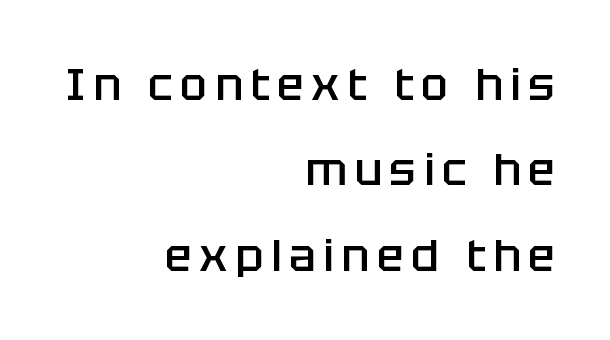
{"serif": "no", "italic": "no", "bold": "semi", "weight": "semibold", "width": "normal", "stroke_contrast": "low", "x_height": "large", "monospaced": "no", "underline": "no", "align": "right", "line_spacing": "loose", "line_spacing_ratio": 1.9, "glyph_px": 45}
